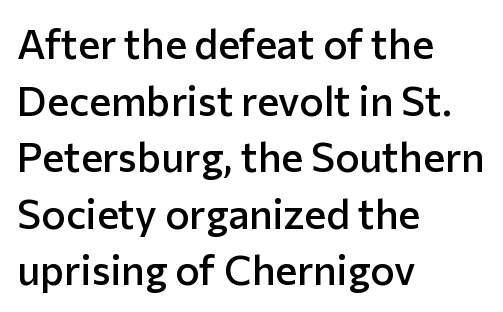
The image shows 41 px semibold sans-serif type, upright; set left-aligned, normal line spacing (1.38x), normal letter spacing, not underlined; low stroke contrast and a medium x-height.
